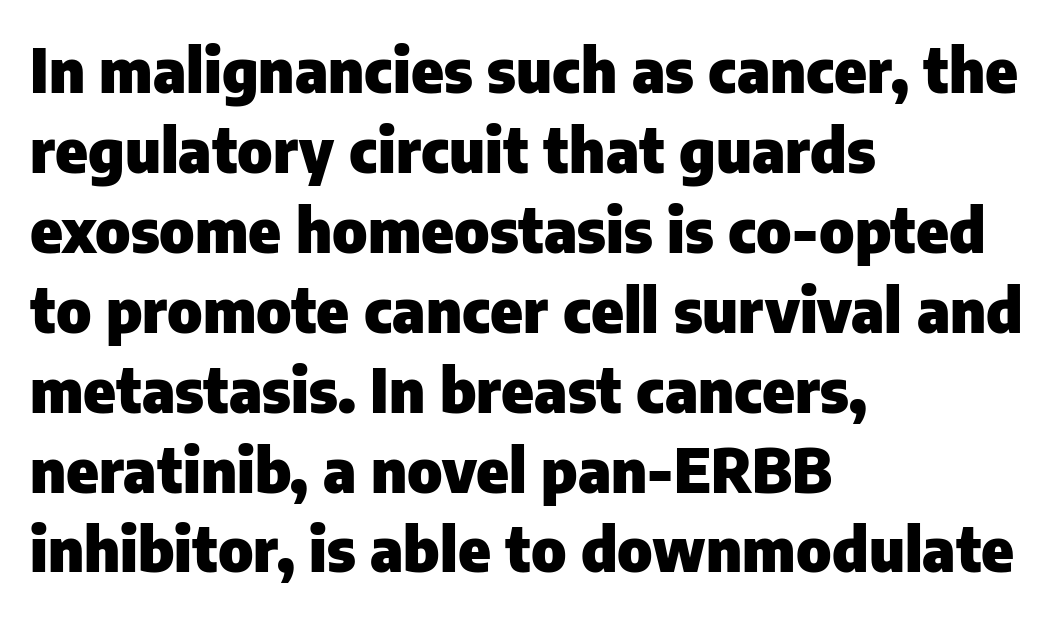
{"serif": "no", "italic": "no", "bold": "yes", "weight": "heavy", "width": "normal", "stroke_contrast": "low", "x_height": "medium", "monospaced": "no", "underline": "no", "align": "left", "line_spacing": "normal", "line_spacing_ratio": 1.31, "letter_spacing": "normal", "letter_spacing_em": 0.0, "glyph_px": 61}
